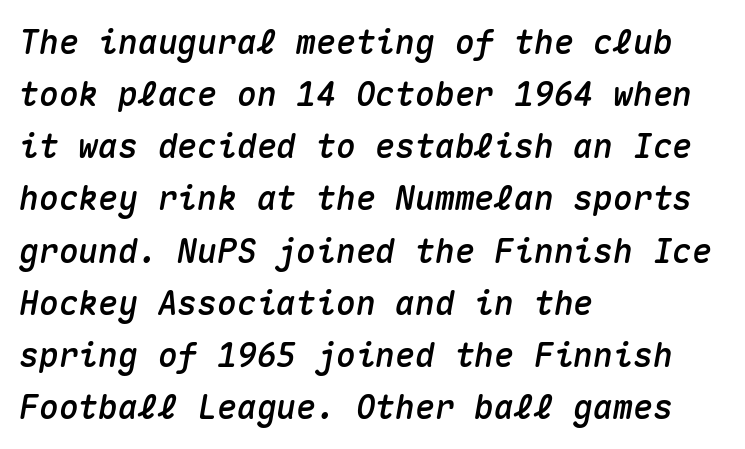
{"italic": "yes", "lean": "right", "slant_degrees": 10, "width": "normal", "stroke_contrast": "medium", "x_height": "medium", "monospaced": "yes", "underline": "no", "align": "left", "line_spacing": "normal", "line_spacing_ratio": 1.58, "letter_spacing": "normal", "letter_spacing_em": 0.0, "glyph_px": 33}
